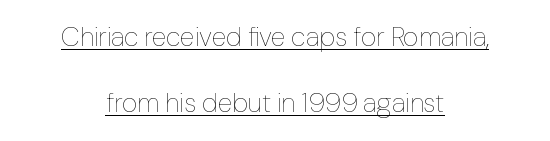
Widely set lines give the paragraph a tall, airy silhouette. The paragraph shown floats in the horizontal middle. Posture: vertical. Unbolded letterforms with no extra heft. Default kerning and tracking; the words read as compact shapes. Underlined type.
